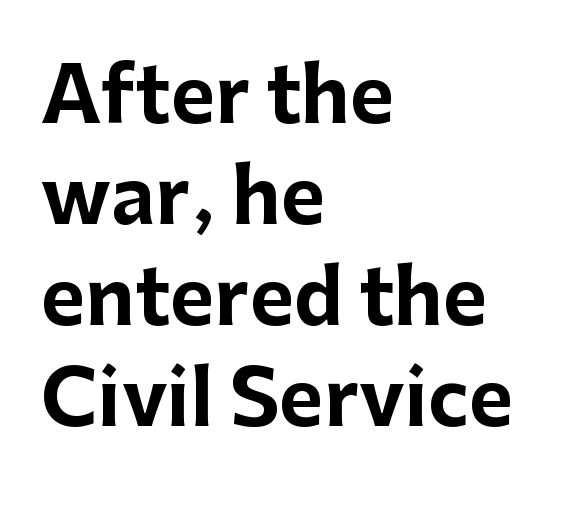
The image shows 76 px bold sans-serif type, upright; set left-aligned, normal line spacing (1.33x), normal letter spacing, not underlined; low stroke contrast and a medium x-height.
